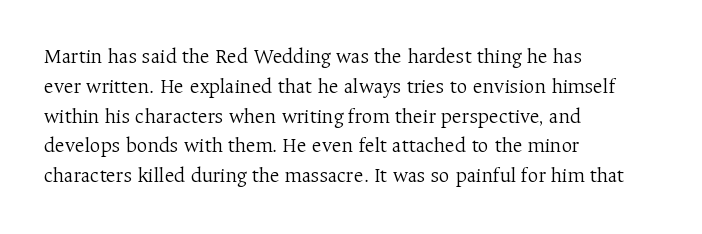
{"italic": "no", "bold": "no", "underline": "no", "align": "left", "line_spacing": "normal", "line_spacing_ratio": 1.42, "letter_spacing": "normal", "letter_spacing_em": 0.0, "glyph_px": 21}
